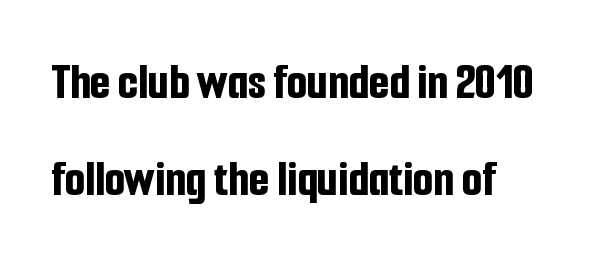
{"serif": "no", "italic": "no", "bold": "yes", "weight": "bold", "width": "condensed", "stroke_contrast": "low", "x_height": "medium", "monospaced": "no", "underline": "no", "line_spacing_ratio": 1.86, "letter_spacing": "normal", "letter_spacing_em": 0.0, "glyph_px": 52}
